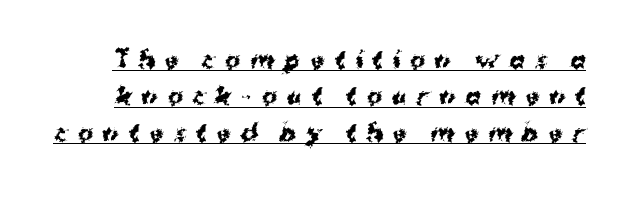
{"bold": "yes", "underline": "yes", "line_spacing": "normal", "line_spacing_ratio": 1.58, "letter_spacing": "wide", "letter_spacing_em": 0.42, "glyph_px": 23}
